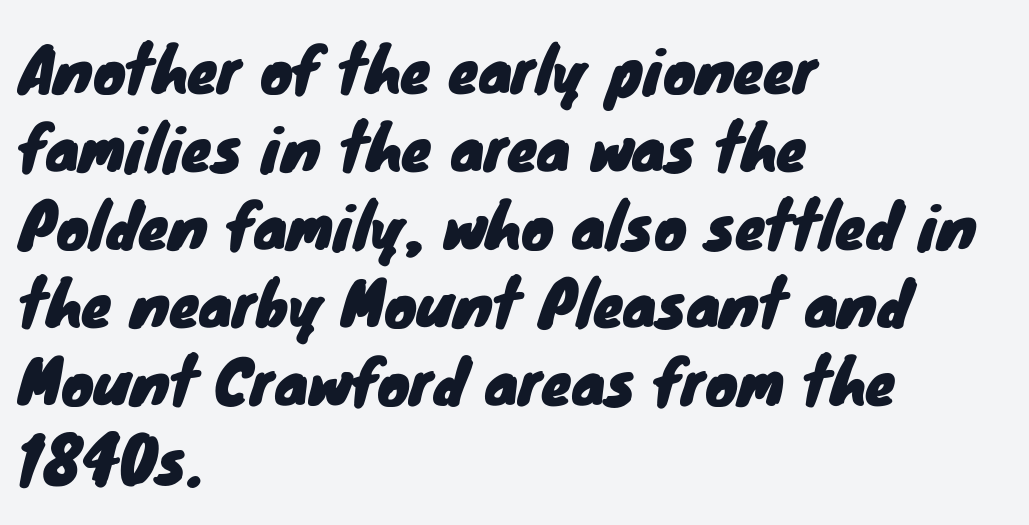
Q: Is the typeface a serif or a sans-serif typeface? A: Sans-serif.
Q: Is the text underlined? A: No.
Q: How is the paragraph aligned? A: Left-aligned.
Q: Is the spacing between letters normal or unusually wide? A: Normal.
Q: Is the spacing between lines tight, normal or loose? A: Normal.
Q: Width (condensed, normal, or wide)? A: Normal.
Q: Stroke contrast? A: Low.
Q: x-height? A: Small.
Q: Monospaced? A: No.
